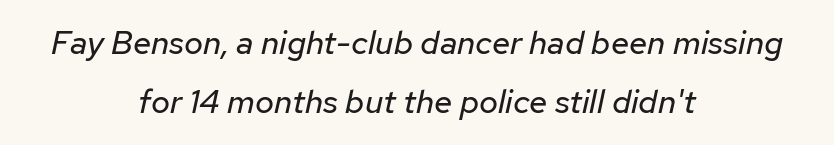
Q: Is the text bold? A: No.
Q: Is the text italic (slanted)? A: Yes, it leans right by about 12 degrees.
Q: Is the text underlined? A: No.
Q: How is the paragraph aligned? A: Centered.
Q: Is the spacing between letters normal or unusually wide? A: Normal.
Q: Width (condensed, normal, or wide)? A: Normal.
Q: Stroke contrast? A: Low.
Q: x-height? A: Medium.
Q: Monospaced? A: No.
